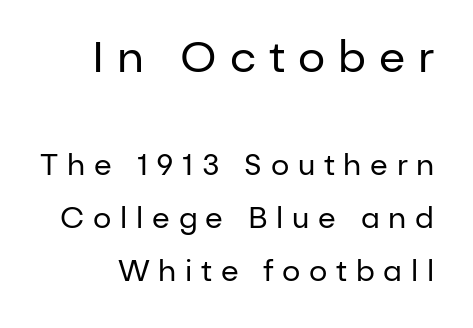
{"serif": "no", "italic": "no", "bold": "no", "weight": "regular", "width": "normal", "stroke_contrast": "low", "x_height": "medium", "monospaced": "no", "underline": "no", "line_spacing_ratio": 1.83, "letter_spacing": "wide", "letter_spacing_em": 0.3, "larger_block": "first", "size_ratio": 1.48, "glyph_px": 43}
